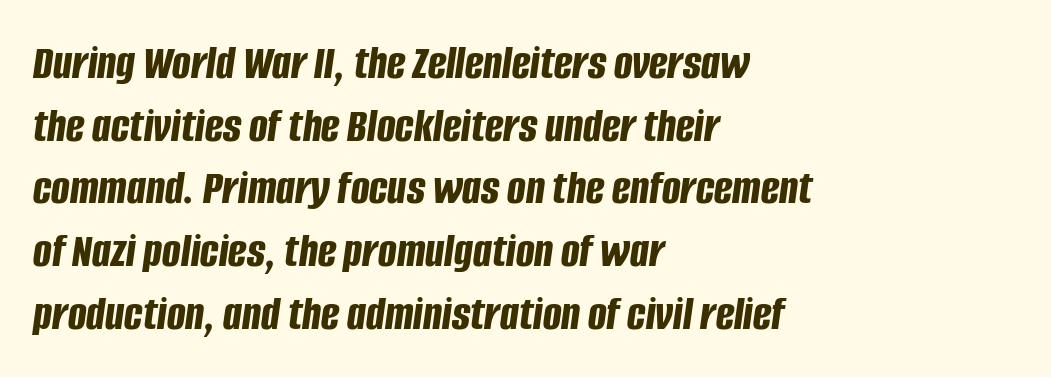
Q: Is the text bold? A: Yes.
Q: Is the text italic (slanted)? A: Yes, it leans right by about 8 degrees.
Q: Is the text underlined? A: No.
Q: How is the paragraph aligned? A: Left-aligned.
Q: Is the spacing between letters normal or unusually wide? A: Normal.
Q: Is the spacing between lines tight, normal or loose? A: Normal.
Q: Width (condensed, normal, or wide)? A: Condensed.
Q: Stroke contrast? A: Low.
Q: x-height? A: Large.
Q: Monospaced? A: No.
